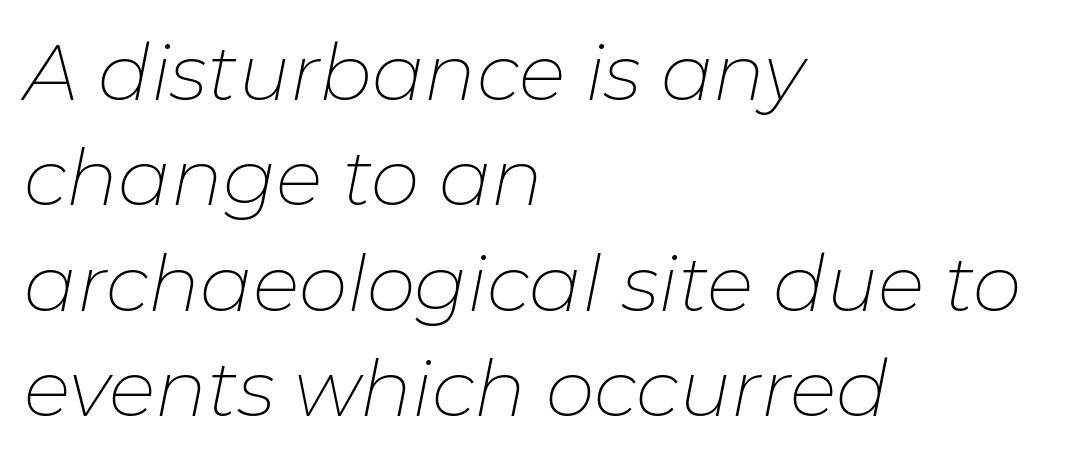
Q: Is the text bold? A: No.
Q: Is the text italic (slanted)? A: Yes, it leans right by about 11 degrees.
Q: Is the text underlined? A: No.
Q: How is the paragraph aligned? A: Left-aligned.
Q: Is the spacing between letters normal or unusually wide? A: Normal.
Q: Is the spacing between lines tight, normal or loose? A: Normal.
Q: Width (condensed, normal, or wide)? A: Normal.
Q: Stroke contrast? A: Low.
Q: x-height? A: Medium.
Q: Monospaced? A: No.
